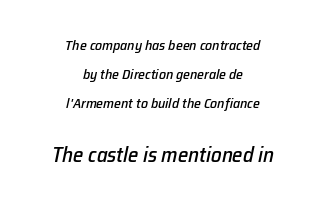
{"italic": "yes", "lean": "right", "slant_degrees": 12, "underline": "no", "align": "center", "line_spacing": "loose", "line_spacing_ratio": 2.08, "letter_spacing": "normal", "letter_spacing_em": 0.0, "larger_block": "second", "size_ratio": 1.5, "glyph_px": 21}
